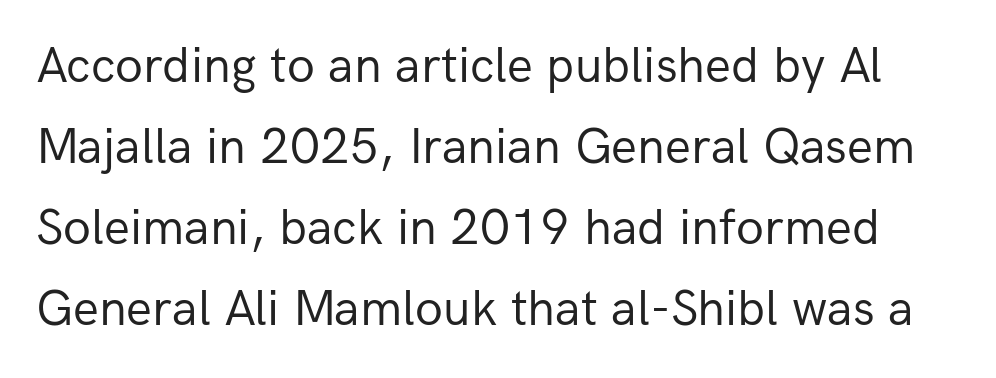
The font sits on the lighter half of the weight spectrum, regular included. No italicization has been applied; the sample stays upright. The line-height multiplier appears to be the usual default. Here the designer chose a conventional face with non-uniform glyph widths. The typeface chosen for these lines omits serifs.
